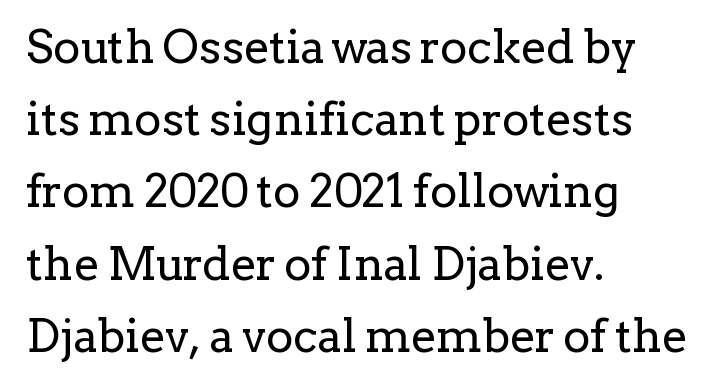
Q: Is the text bold? A: No.
Q: Is the text italic (slanted)? A: No, it is upright.
Q: Is the typeface a serif or a sans-serif typeface? A: Serif.
Q: Is the text underlined? A: No.
Q: How is the paragraph aligned? A: Left-aligned.
Q: Is the spacing between letters normal or unusually wide? A: Normal.
Q: Is the spacing between lines tight, normal or loose? A: Normal.
Q: Width (condensed, normal, or wide)? A: Normal.
Q: Stroke contrast? A: Low.
Q: x-height? A: Medium.
Q: Monospaced? A: No.
